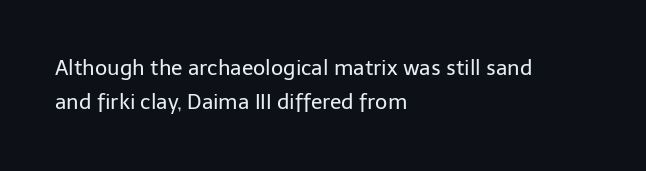
{"italic": "no", "bold": "no", "underline": "no", "align": "left", "line_spacing": "normal", "line_spacing_ratio": 1.62, "letter_spacing": "normal", "letter_spacing_em": 0.0, "glyph_px": 21}
